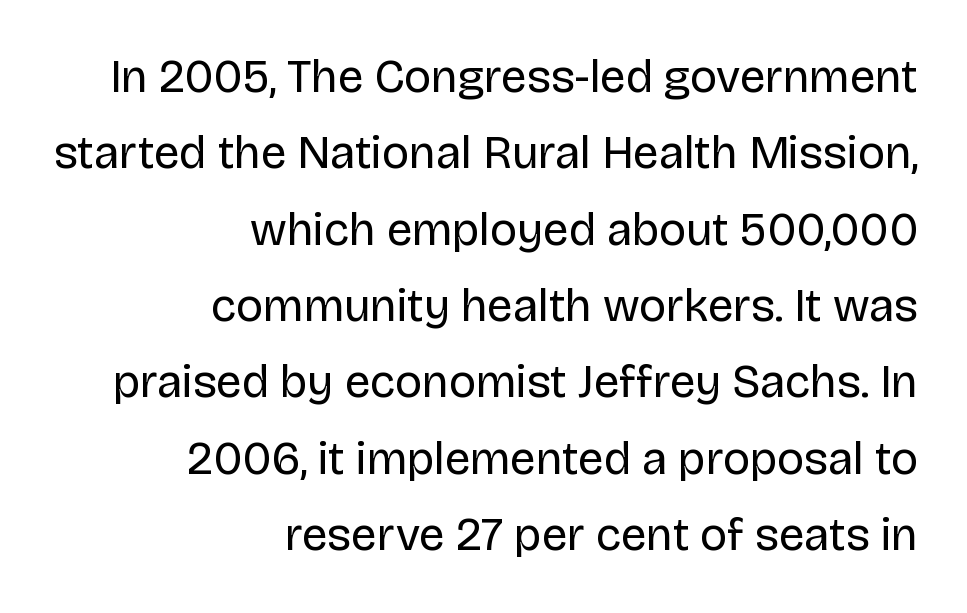
Q: Is the text bold? A: No.
Q: Is the text italic (slanted)? A: No, it is upright.
Q: Is the typeface a serif or a sans-serif typeface? A: Sans-serif.
Q: Is the text underlined? A: No.
Q: How is the paragraph aligned? A: Right-aligned.
Q: Is the spacing between letters normal or unusually wide? A: Normal.
Q: Is the spacing between lines tight, normal or loose? A: Normal.
Q: Width (condensed, normal, or wide)? A: Normal.
Q: Stroke contrast? A: Low.
Q: x-height? A: Large.
Q: Monospaced? A: No.
